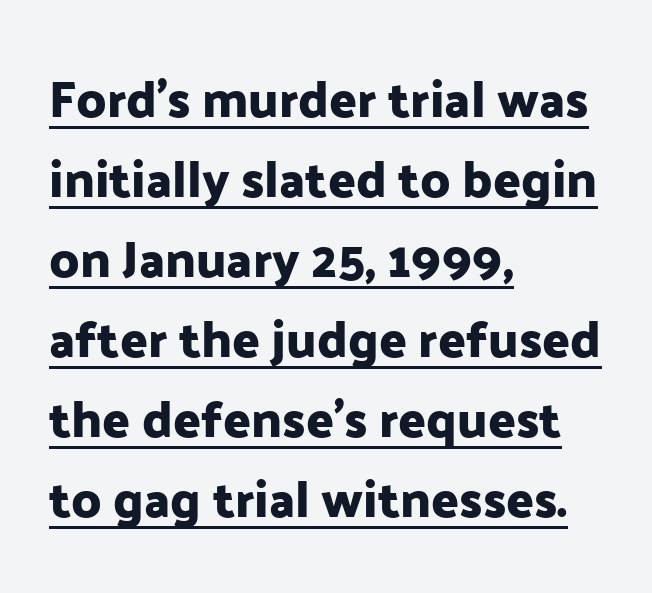
{"serif": "no", "italic": "no", "width": "normal", "stroke_contrast": "low", "x_height": "medium", "monospaced": "no", "underline": "yes", "align": "left", "line_spacing": "normal", "line_spacing_ratio": 1.57, "letter_spacing": "normal", "letter_spacing_em": 0.0, "glyph_px": 51}
